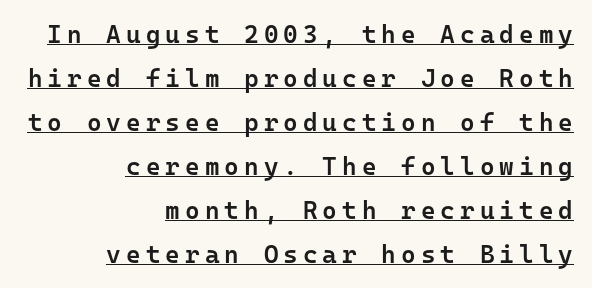
How are the letters spaced? Widely, with obvious added tracking. Has an underline been added? It has. If you drew a ruler down the right edge, every line would touch it. Unlike italic type, these characters show no tilt at all. How heavy is the stroke? Medium-heavy — a semibold, shy of bold.
